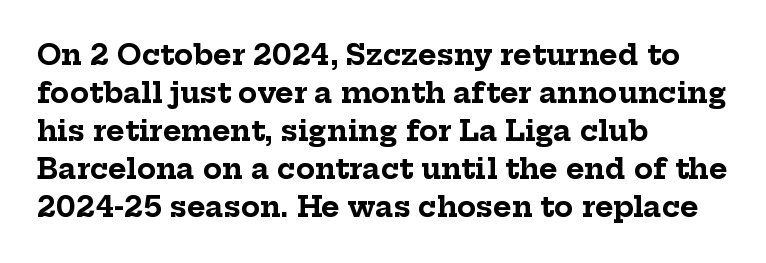
The image shows 28 px bold serif type, upright; set left-aligned, normal line spacing (1.36x), normal letter spacing, not underlined; low stroke contrast and a medium x-height.
